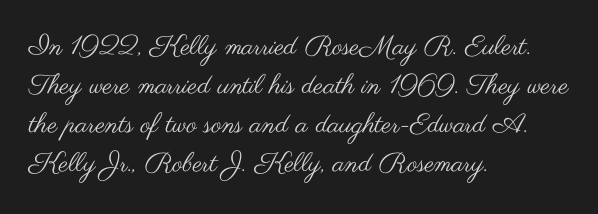
Q: Is the text bold? A: No.
Q: Is the text italic (slanted)? A: Yes.
Q: Is the text underlined? A: No.
Q: How is the paragraph aligned? A: Left-aligned.
Q: Is the spacing between letters normal or unusually wide? A: Normal.
Q: Is the spacing between lines tight, normal or loose? A: Normal.
